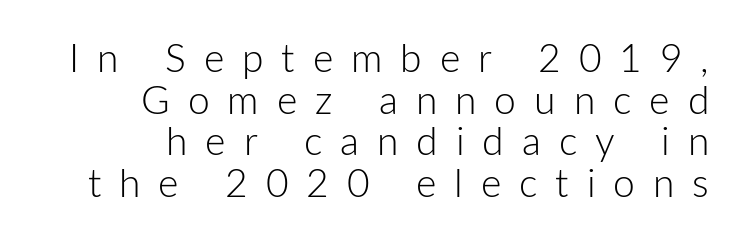
Q: Is the text bold? A: No.
Q: Is the text italic (slanted)? A: No, it is upright.
Q: Is the typeface a serif or a sans-serif typeface? A: Sans-serif.
Q: Is the text underlined? A: No.
Q: How is the paragraph aligned? A: Right-aligned.
Q: Is the spacing between letters normal or unusually wide? A: Unusually wide.
Q: Is the spacing between lines tight, normal or loose? A: Tight.
Q: Width (condensed, normal, or wide)? A: Normal.
Q: Stroke contrast? A: Low.
Q: x-height? A: Medium.
Q: Monospaced? A: No.
